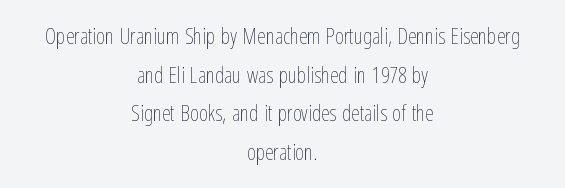
Q: Is the text bold? A: No.
Q: Is the text italic (slanted)? A: No, it is upright.
Q: Is the text underlined? A: No.
Q: How is the paragraph aligned? A: Centered.
Q: Is the spacing between letters normal or unusually wide? A: Normal.
